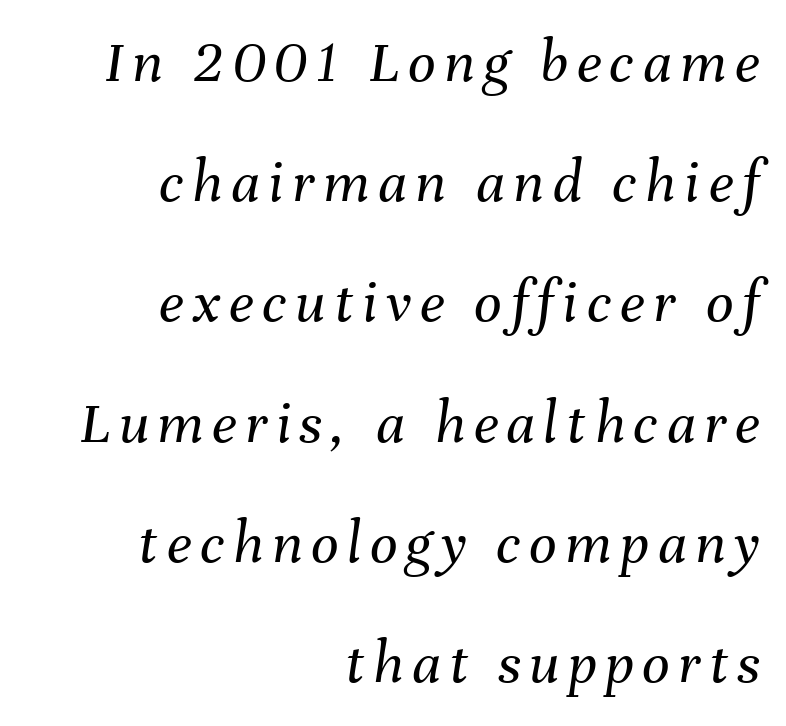
The image shows 61 px regular-weight type, italic (leaning right); set right-aligned, loose line spacing (1.97x), not underlined; medium stroke contrast and a medium x-height.
